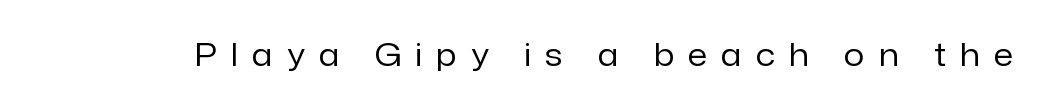
{"serif": "no", "italic": "no", "bold": "no", "weight": "regular", "width": "normal", "stroke_contrast": "low", "x_height": "medium", "monospaced": "no", "underline": "no", "letter_spacing": "wide", "letter_spacing_em": 0.44, "glyph_px": 32}
